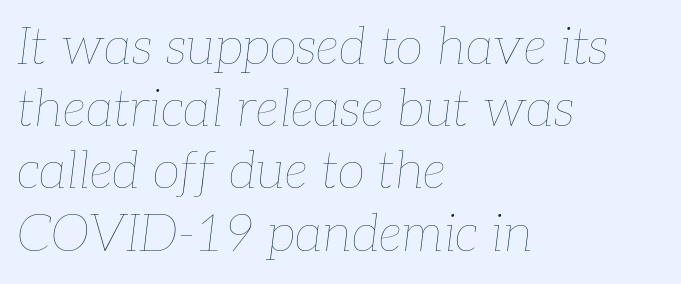
Q: Is the text bold? A: No.
Q: Is the text italic (slanted)? A: Yes, it leans right by about 7 degrees.
Q: Is the text underlined? A: No.
Q: How is the paragraph aligned? A: Left-aligned.
Q: Is the spacing between letters normal or unusually wide? A: Normal.
Q: Width (condensed, normal, or wide)? A: Normal.
Q: Stroke contrast? A: Low.
Q: x-height? A: Medium.
Q: Monospaced? A: No.
